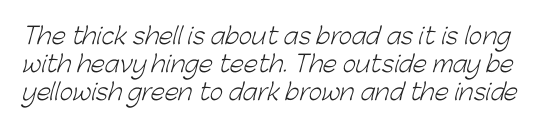
The space beneath each line is pristine and unruled. The rendering keeps characters at their native spacing. The cut favours lightness, reaching ordinary text weight at its darkest.
